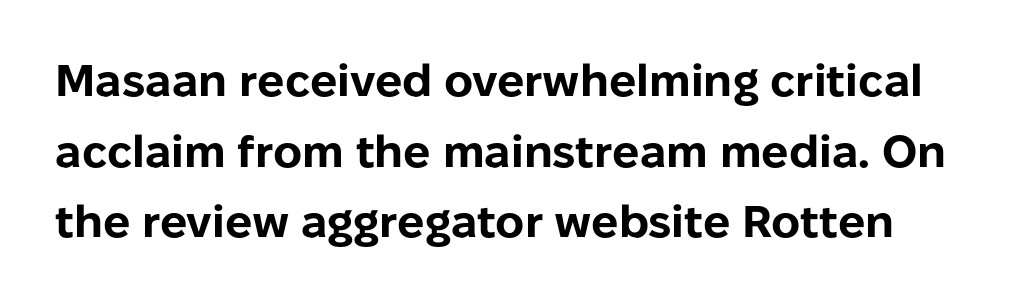
Q: Is the text bold? A: Yes.
Q: Is the text italic (slanted)? A: No, it is upright.
Q: Is the typeface a serif or a sans-serif typeface? A: Sans-serif.
Q: Is the text underlined? A: No.
Q: Is the spacing between letters normal or unusually wide? A: Normal.
Q: Is the spacing between lines tight, normal or loose? A: Normal.
Q: Width (condensed, normal, or wide)? A: Normal.
Q: Stroke contrast? A: Low.
Q: x-height? A: Medium.
Q: Monospaced? A: No.
